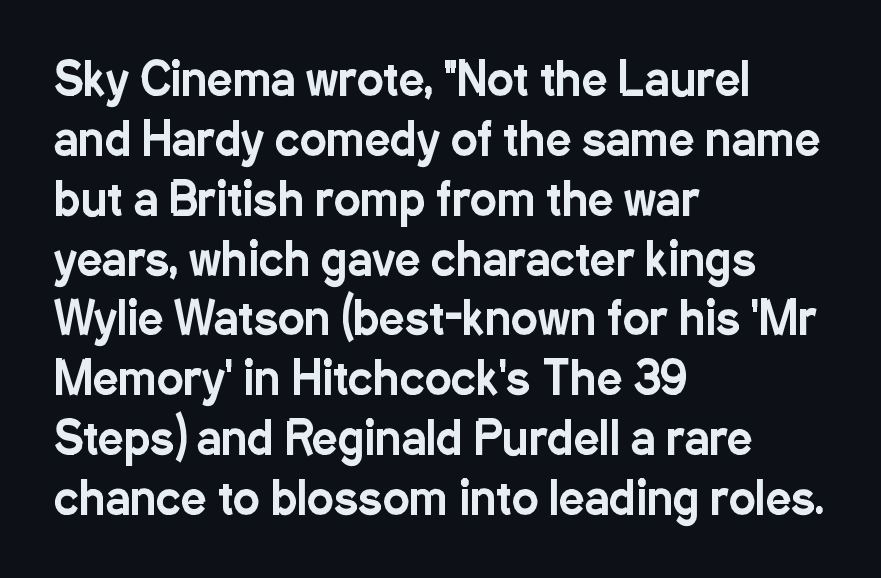
Q: Is the text italic (slanted)? A: No, it is upright.
Q: Is the typeface a serif or a sans-serif typeface? A: Sans-serif.
Q: Is the text underlined? A: No.
Q: How is the paragraph aligned? A: Left-aligned.
Q: Is the spacing between letters normal or unusually wide? A: Normal.
Q: Is the spacing between lines tight, normal or loose? A: Normal.
Q: Width (condensed, normal, or wide)? A: Condensed.
Q: Stroke contrast? A: Low.
Q: x-height? A: Medium.
Q: Monospaced? A: No.
